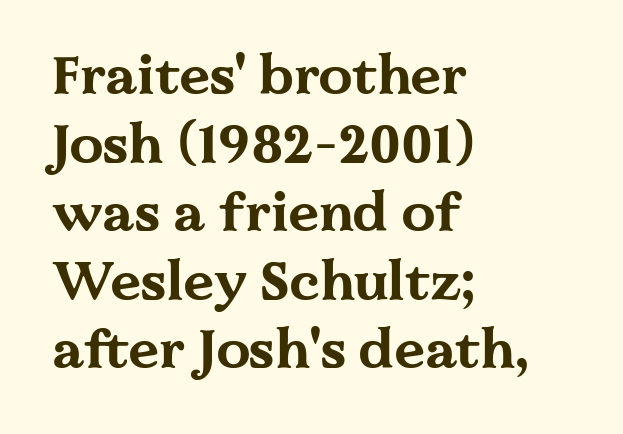
Q: Is the text bold? A: Yes.
Q: Is the text italic (slanted)? A: No, it is upright.
Q: Is the typeface a serif or a sans-serif typeface? A: Serif.
Q: Is the text underlined? A: No.
Q: How is the paragraph aligned? A: Left-aligned.
Q: Is the spacing between letters normal or unusually wide? A: Normal.
Q: Is the spacing between lines tight, normal or loose? A: Normal.
Q: Width (condensed, normal, or wide)? A: Wide.
Q: Stroke contrast? A: Medium.
Q: x-height? A: Medium.
Q: Monospaced? A: No.
